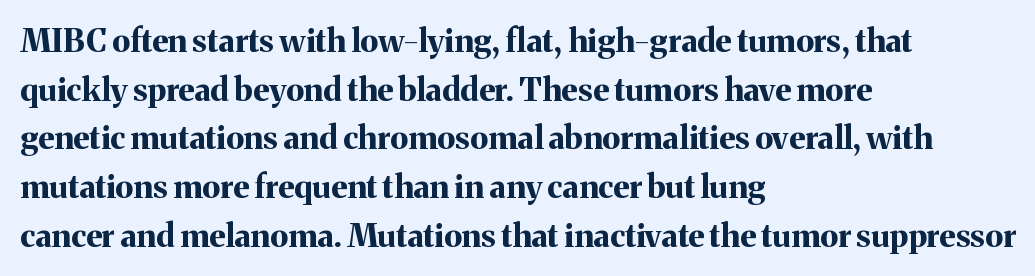
The image shows 32 px bold serif type, upright; set left-aligned, normal line spacing (1.52x), normal letter spacing, not underlined; medium stroke contrast and a medium x-height.
